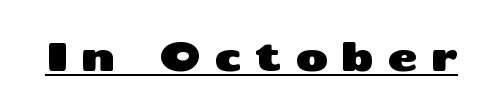
Q: Is the text italic (slanted)? A: No, it is upright.
Q: Is the typeface a serif or a sans-serif typeface? A: Sans-serif.
Q: Is the text underlined? A: Yes.
Q: Is the spacing between letters normal or unusually wide? A: Unusually wide.
Q: Width (condensed, normal, or wide)? A: Wide.
Q: Stroke contrast? A: Medium.
Q: x-height? A: Medium.
Q: Monospaced? A: No.
